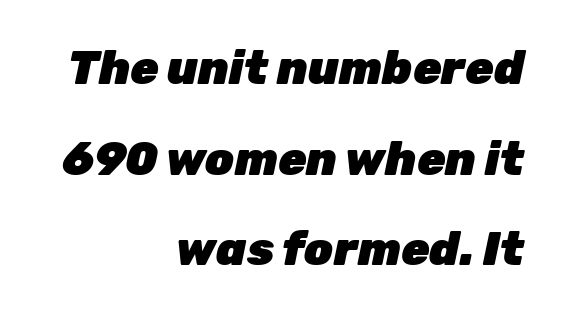
{"italic": "yes", "lean": "right", "slant_degrees": 12, "bold": "yes", "weight": "heavy", "width": "normal", "stroke_contrast": "low", "x_height": "medium", "monospaced": "no", "underline": "no", "align": "right", "line_spacing": "loose", "line_spacing_ratio": 1.97, "letter_spacing": "normal", "letter_spacing_em": 0.0, "glyph_px": 46}
